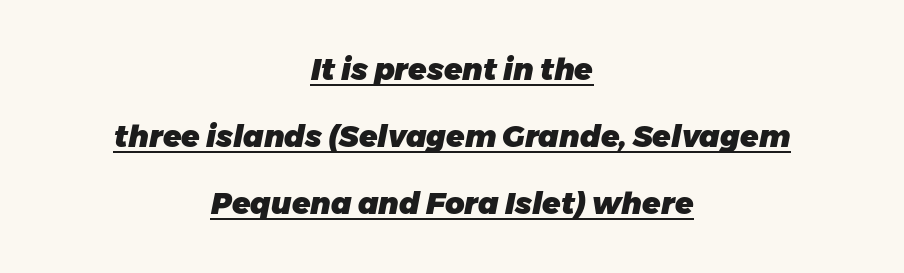
Look at the stroke-to-counter ratio: heavy, a bold. The face used here is proportionally spaced, like ordinary book or web type. This rendering leaves character spacing at its baseline value. Does the copy run flush right? No — it is centered line by line.
